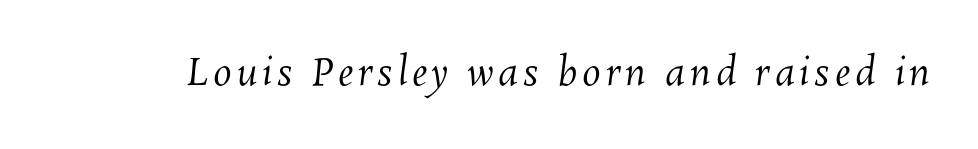
Do the characters align in a grid? No, the font is proportional. No extra ink here — the face is not bold. Honestly, there is no underline to notice here at all.
